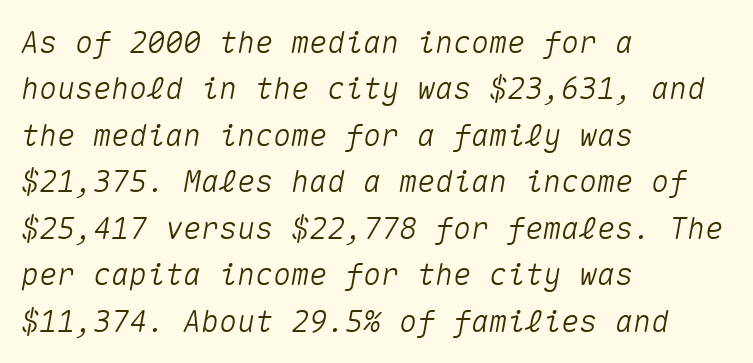
Layout note: lines flush left. Spacing verdict: monospaced, one width for all characters. Normally led — the rows are evenly, conventionally spaced. Posture: slanted. The letterforms sit shoulder to shoulder at normal distance. Descenders hang freely into open space.
